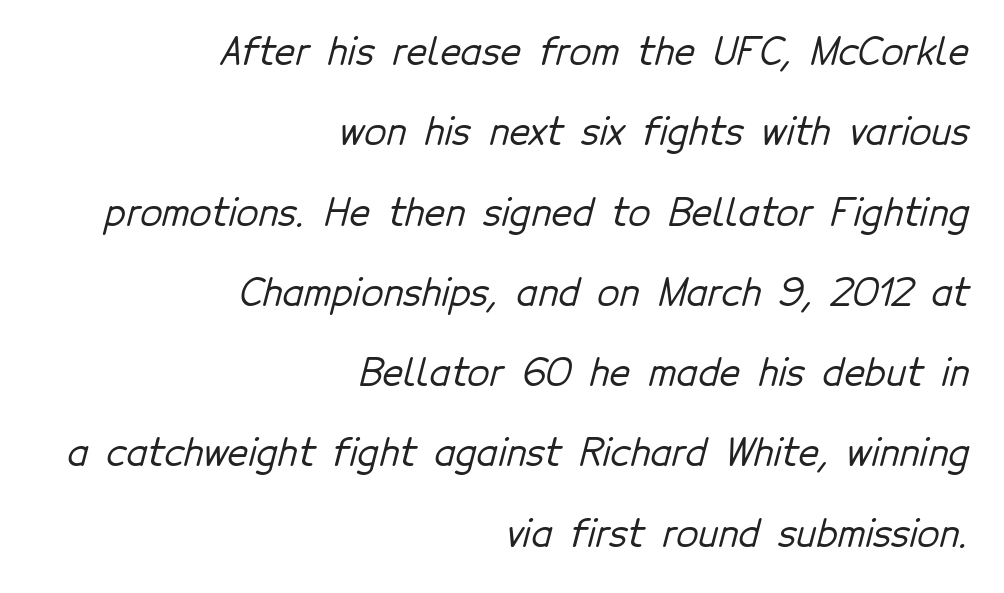
The image shows 36 px sans-serif type; set right-aligned, loose line spacing (2.23x), normal letter spacing, not underlined; low stroke contrast and a medium x-height.
